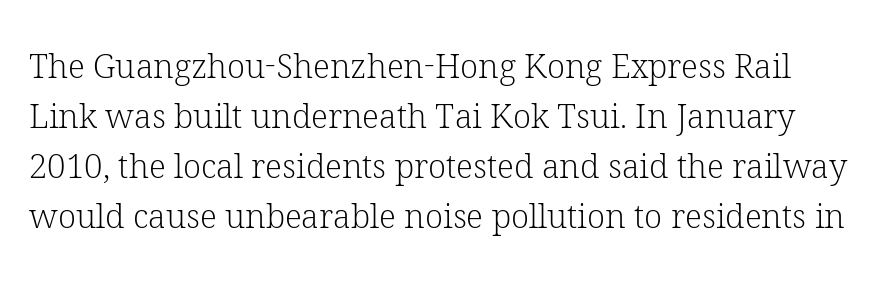
Q: Is the text bold? A: No.
Q: Is the text italic (slanted)? A: No, it is upright.
Q: Is the typeface a serif or a sans-serif typeface? A: Serif.
Q: Is the text underlined? A: No.
Q: Is the spacing between letters normal or unusually wide? A: Normal.
Q: Is the spacing between lines tight, normal or loose? A: Normal.
Q: Width (condensed, normal, or wide)? A: Normal.
Q: Stroke contrast? A: Low.
Q: x-height? A: Medium.
Q: Monospaced? A: No.
